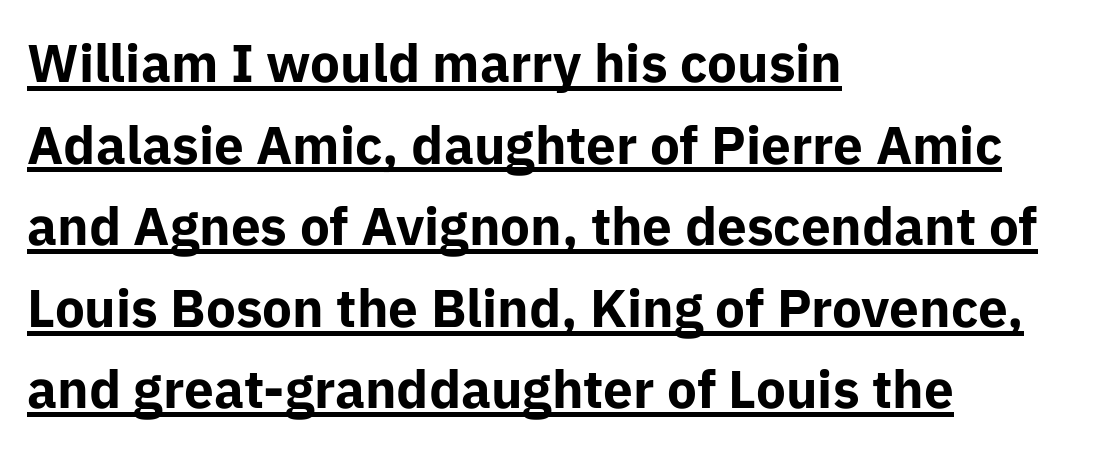
Q: Is the text bold? A: Yes.
Q: Is the text italic (slanted)? A: No, it is upright.
Q: Is the typeface a serif or a sans-serif typeface? A: Sans-serif.
Q: Is the text underlined? A: Yes.
Q: How is the paragraph aligned? A: Left-aligned.
Q: Is the spacing between letters normal or unusually wide? A: Normal.
Q: Is the spacing between lines tight, normal or loose? A: Normal.
Q: Width (condensed, normal, or wide)? A: Normal.
Q: Stroke contrast? A: Low.
Q: x-height? A: Medium.
Q: Monospaced? A: No.
